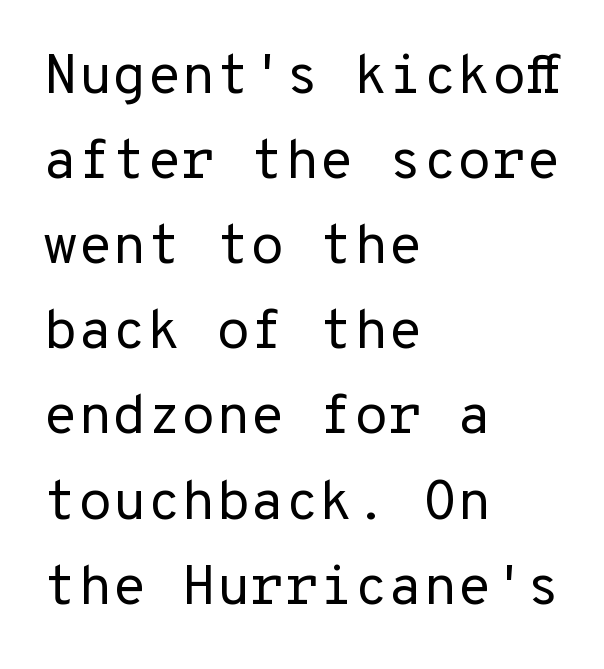
Teacher's note: observe the even left margin — that is flush-left alignment. The letterforms sit shoulder to shoulder at normal distance. This is the regular roman posture of the typeface. What's the leading like? Ordinary, nothing unusual. The passage shown is not underscored anywhere.
